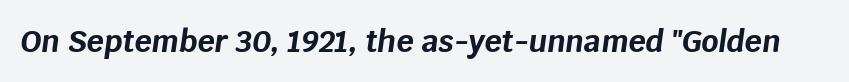
Q: Is the text bold? A: Yes.
Q: Is the text italic (slanted)? A: Yes, it leans right by about 8 degrees.
Q: Is the text underlined? A: No.
Q: Is the spacing between letters normal or unusually wide? A: Normal.
Q: Width (condensed, normal, or wide)? A: Normal.
Q: Stroke contrast? A: Low.
Q: x-height? A: Large.
Q: Monospaced? A: No.
